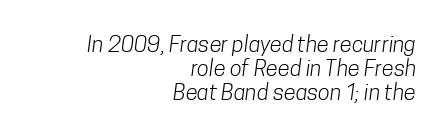
Q: Is the text bold? A: No.
Q: Is the text underlined? A: No.
Q: How is the paragraph aligned? A: Right-aligned.
Q: Is the spacing between letters normal or unusually wide? A: Normal.
Q: Is the spacing between lines tight, normal or loose? A: Tight.
